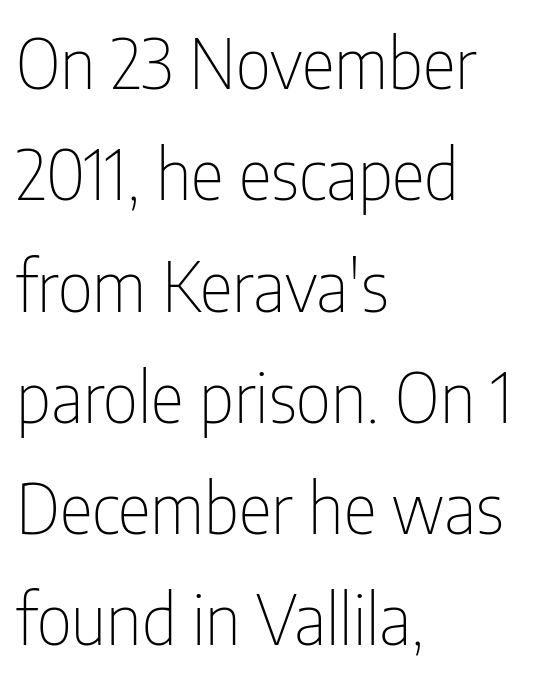
The image shows 70 px thin, condensed sans-serif type, upright; set left-aligned, normal line spacing (1.59x), normal letter spacing, not underlined; low stroke contrast and a medium x-height.
